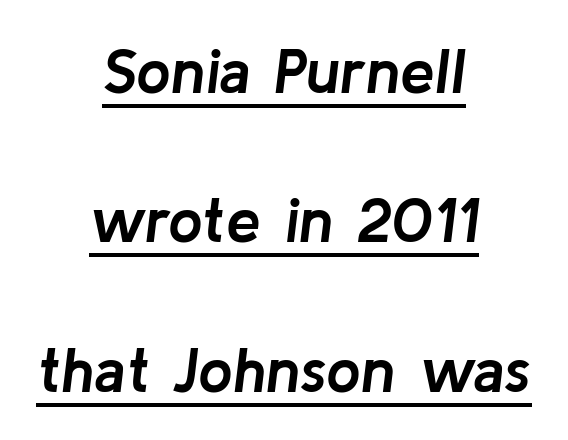
Caption: standard tracking, unaltered. In designer terms, the underline attribute is active on this setting. Teacher's note: observe the equal gaps on both sides — that is centered alignment. A dark, heavy texture on the line: the type is bold.
